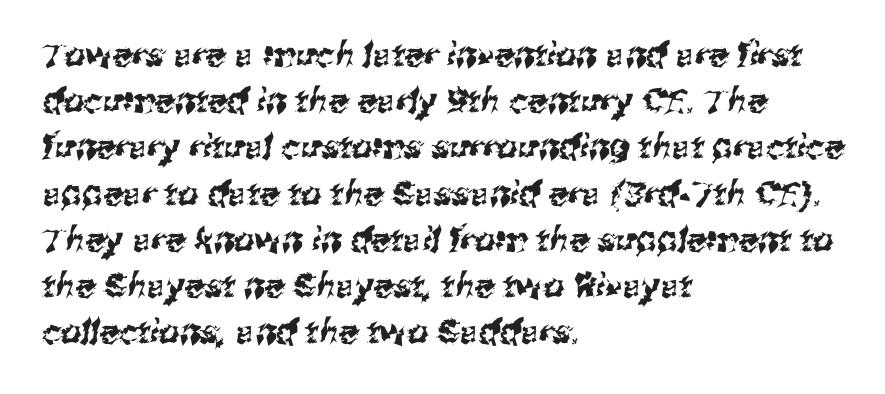
{"serif": "no", "width": "normal", "stroke_contrast": "medium", "x_height": "medium", "monospaced": "no", "underline": "no", "align": "left", "line_spacing": "normal", "line_spacing_ratio": 1.4, "letter_spacing": "normal", "letter_spacing_em": 0.0, "glyph_px": 33}
